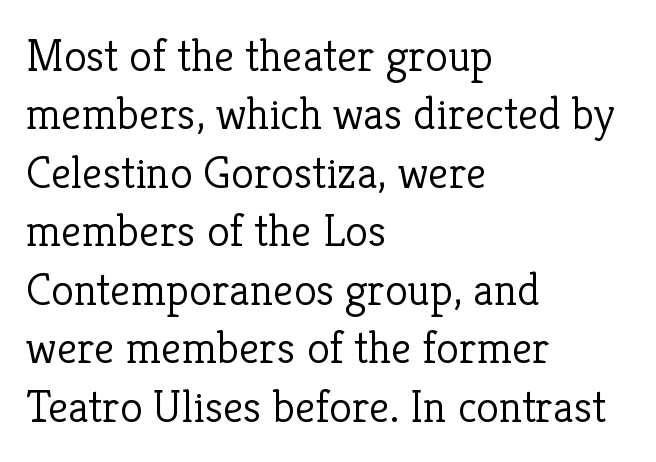
Between one letter and the next there's only the usual sliver of space. Quick note: not italic, upright. Examine the stroke ends and you'll spot serifs. Horizontal bands of white between lines are of average thickness.
